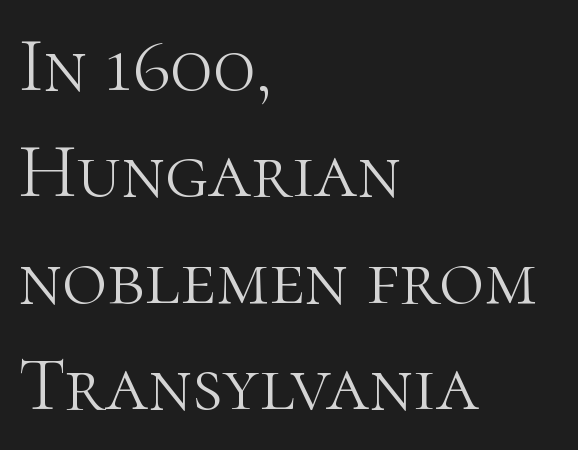
The passage shown is typed in a proportional face where columns would drift. The rag falls on the right side of this text block. Note: serifs present on the glyphs. Words float on clear page, feet unadorned.
